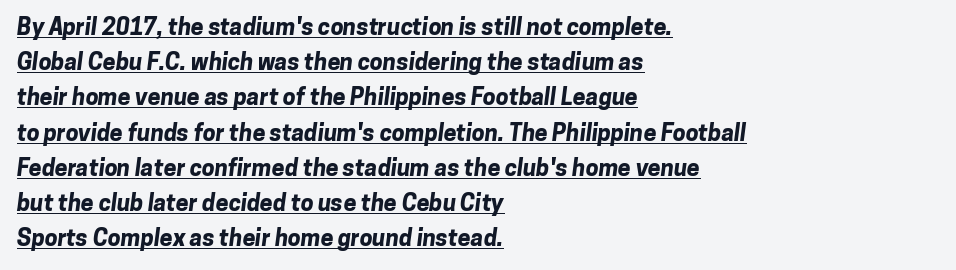
Where is the straight margin? On the left. The sample's only ornament is a line tracing under the words. Typesetter's note: full bold, strokes at maximum text heaviness. The tracking reads as untouched default to a designer's eye. Students, observe: this is what conventionally led text looks like.
